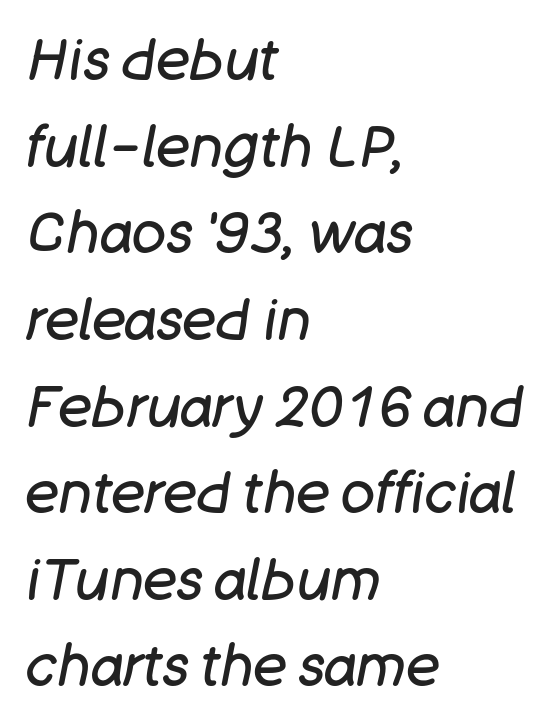
The image shows 57 px regular-weight type, italic (leaning right); set left-aligned, normal line spacing (1.52x), normal letter spacing, not underlined; low stroke contrast and a large x-height.
